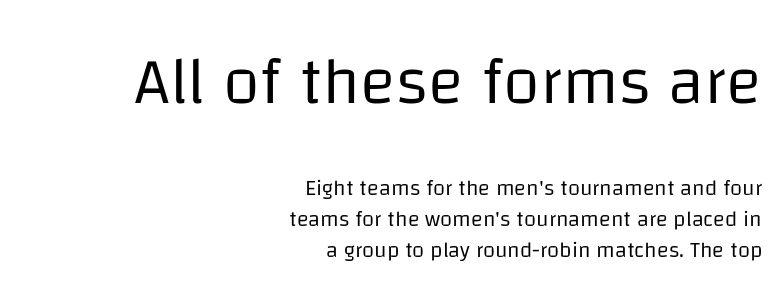
{"serif": "no", "italic": "no", "bold": "no", "weight": "regular", "width": "normal", "stroke_contrast": "low", "x_height": "large", "monospaced": "no", "underline": "no", "align": "right", "line_spacing": "normal", "line_spacing_ratio": 1.41, "letter_spacing": "normal", "letter_spacing_em": 0.0, "larger_block": "first", "size_ratio": 3.05, "glyph_px": 67}
